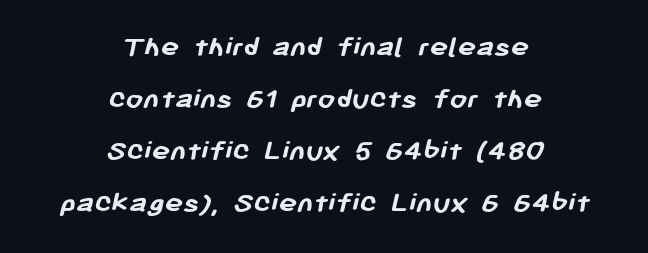
Q: Is the text bold? A: Yes.
Q: Is the typeface a serif or a sans-serif typeface? A: Sans-serif.
Q: Is the text underlined? A: No.
Q: How is the paragraph aligned? A: Centered.
Q: Is the spacing between letters normal or unusually wide? A: Normal.
Q: Is the spacing between lines tight, normal or loose? A: Normal.
Q: Width (condensed, normal, or wide)? A: Normal.
Q: Stroke contrast? A: Low.
Q: x-height? A: Medium.
Q: Monospaced? A: No.
